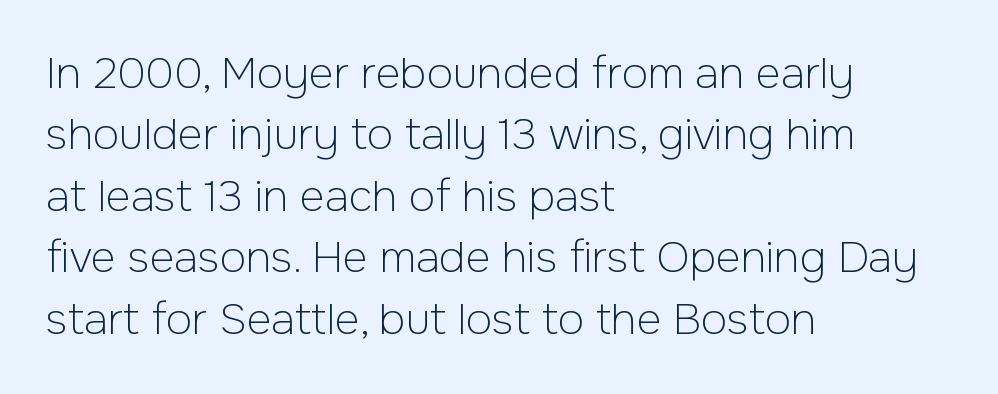
Q: Is the text bold? A: No.
Q: Is the text italic (slanted)? A: No, it is upright.
Q: Is the typeface a serif or a sans-serif typeface? A: Sans-serif.
Q: Is the text underlined? A: No.
Q: How is the paragraph aligned? A: Left-aligned.
Q: Is the spacing between letters normal or unusually wide? A: Normal.
Q: Is the spacing between lines tight, normal or loose? A: Normal.
Q: Width (condensed, normal, or wide)? A: Normal.
Q: Stroke contrast? A: Low.
Q: x-height? A: Medium.
Q: Monospaced? A: No.
